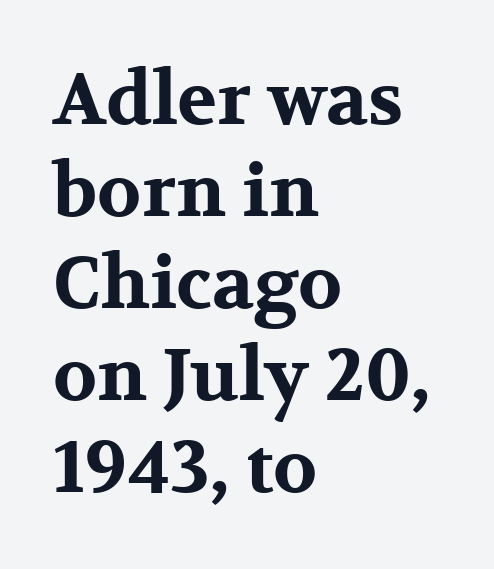
{"serif": "yes", "italic": "no", "bold": "yes", "weight": "bold", "width": "wide", "stroke_contrast": "medium", "x_height": "medium", "monospaced": "no", "underline": "no", "align": "left", "line_spacing": "normal", "line_spacing_ratio": 1.26, "letter_spacing": "normal", "letter_spacing_em": 0.0, "glyph_px": 73}
